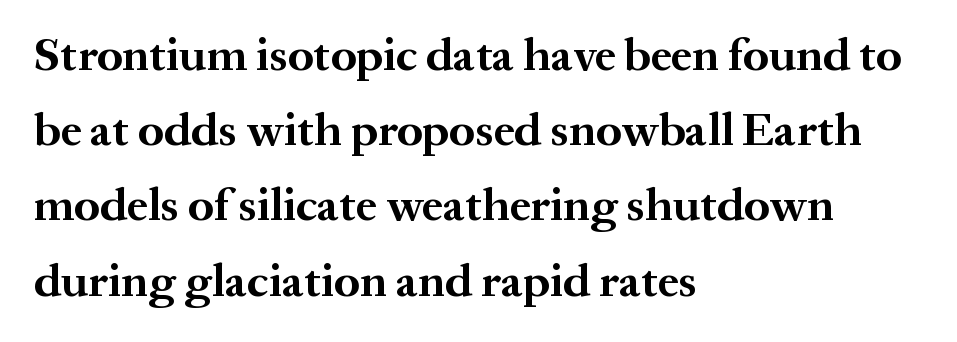
The image shows 47 px bold serif type, upright; set left-aligned, normal line spacing (1.6x), normal letter spacing, not underlined; medium stroke contrast and a medium x-height.
